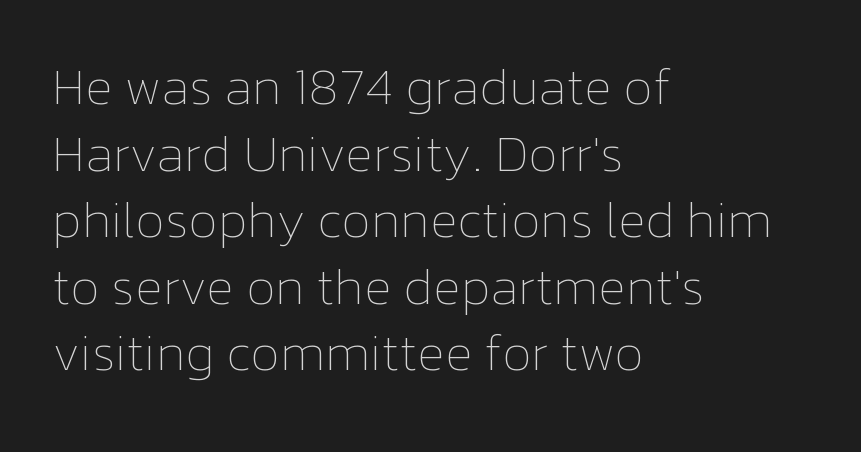
{"italic": "no", "bold": "no", "weight": "thin", "width": "normal", "stroke_contrast": "low", "x_height": "medium", "monospaced": "no", "underline": "no", "align": "left", "line_spacing": "normal", "line_spacing_ratio": 1.28, "letter_spacing": "normal", "letter_spacing_em": 0.0, "glyph_px": 52}
